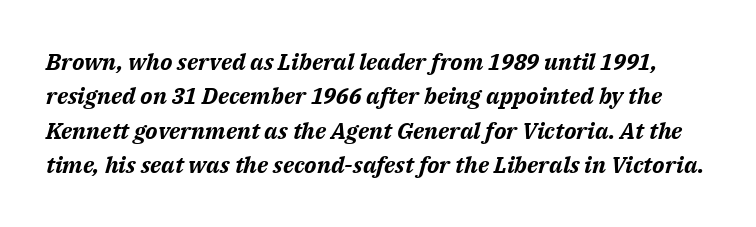
Q: Is the text bold? A: Yes.
Q: Is the text italic (slanted)? A: Yes, it leans right by about 14 degrees.
Q: Is the text underlined? A: No.
Q: Is the spacing between letters normal or unusually wide? A: Normal.
Q: Is the spacing between lines tight, normal or loose? A: Normal.
